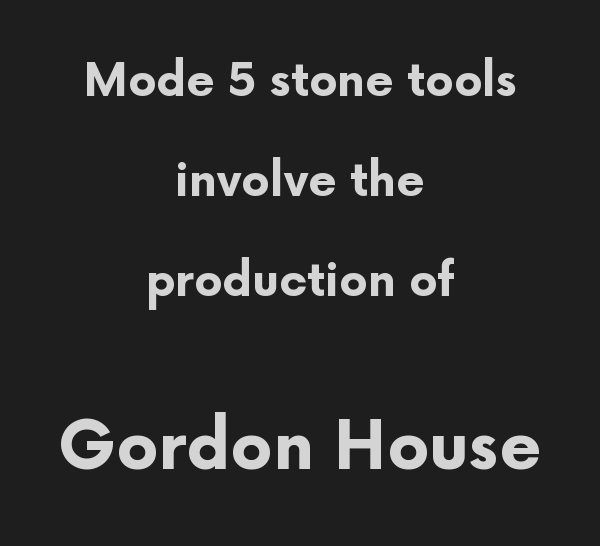
Underlining? Definitely not there. You'd pick this weight for a headline — it's a proper bold. Which margin do the lines hug? Neither — every line sits in the middle. If you measured baseline to baseline, you'd find a long distance. No feet cap the strokes, marking this as sans-serif type.
